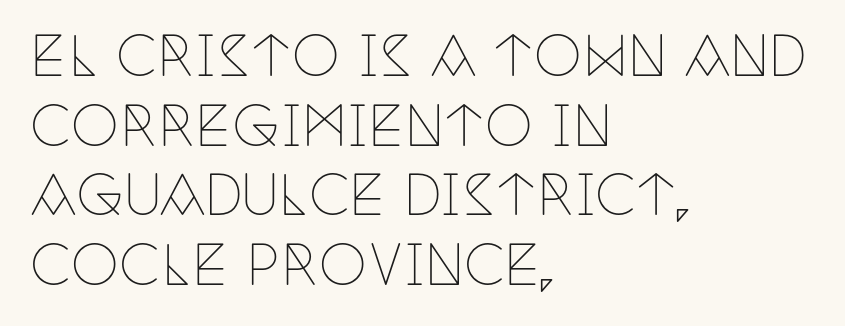
{"serif": "yes", "italic": "no", "bold": "no", "weight": "thin", "width": "condensed", "stroke_contrast": "low", "x_height": "large", "monospaced": "no", "underline": "no", "align": "left", "line_spacing": "normal", "line_spacing_ratio": 1.29, "letter_spacing": "normal", "letter_spacing_em": 0.0, "glyph_px": 54}
